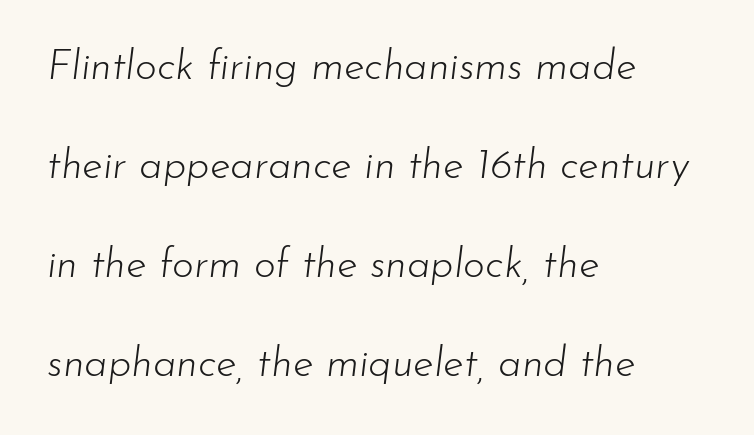
{"italic": "yes", "lean": "right", "slant_degrees": 7, "bold": "no", "weight": "light", "width": "normal", "stroke_contrast": "low", "x_height": "small", "monospaced": "no", "underline": "no", "align": "left", "line_spacing": "loose", "line_spacing_ratio": 2.36, "letter_spacing": "normal", "letter_spacing_em": 0.0, "glyph_px": 42}
